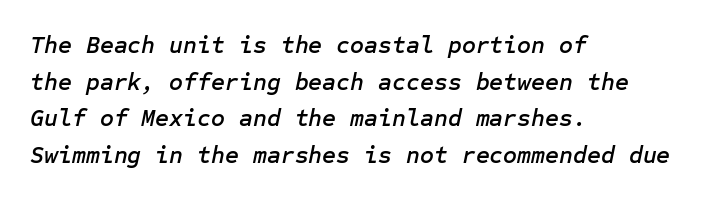
{"italic": "yes", "lean": "right", "slant_degrees": 12, "underline": "no", "align": "left", "line_spacing": "normal", "line_spacing_ratio": 1.53, "letter_spacing": "normal", "letter_spacing_em": 0.0, "glyph_px": 24}
